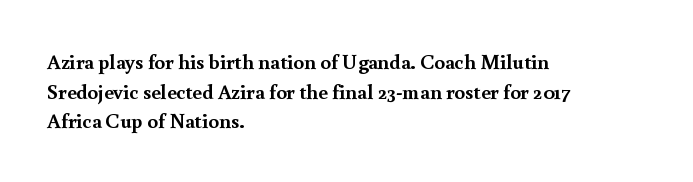
The image shows 21 px bold type, upright; set left-aligned, normal line spacing (1.41x), normal letter spacing, not underlined.
